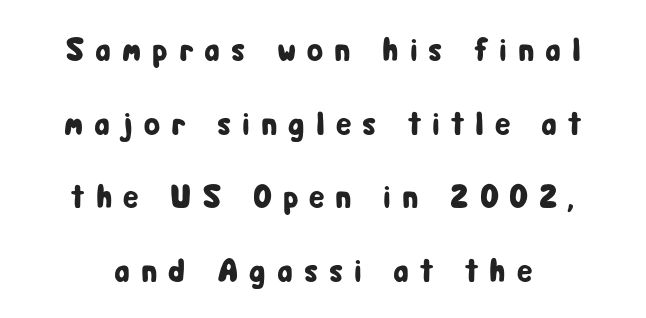
The image shows 33 px condensed sans-serif type, upright; set loose line spacing (2.23x), unusually wide letter spacing (+0.33 em), not underlined; low stroke contrast and a medium x-height.
